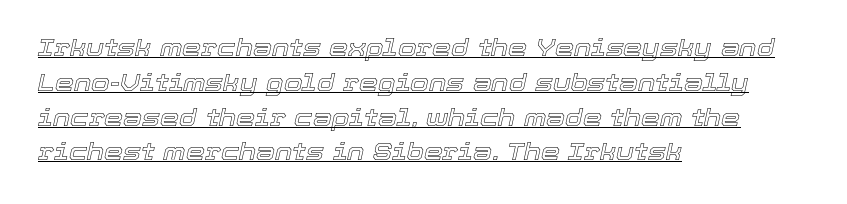
Q: Is the text italic (slanted)? A: Yes, it leans right by about 12 degrees.
Q: Is the text underlined? A: Yes.
Q: How is the paragraph aligned? A: Left-aligned.
Q: Is the spacing between letters normal or unusually wide? A: Normal.
Q: Is the spacing between lines tight, normal or loose? A: Normal.
